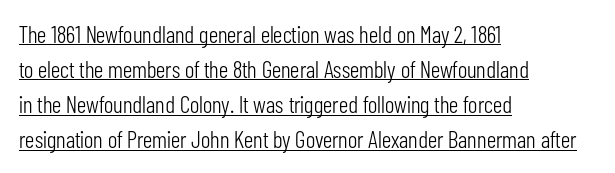
This sample uses plain, unmodified letter spacing. The block of text has a typical density, with ordinary space between rows. The face used here appears with an underline applied. Line starts are locked; line ends wander. Quick note: not italic, upright. No heavy texture on the line: the type isn't bold.
